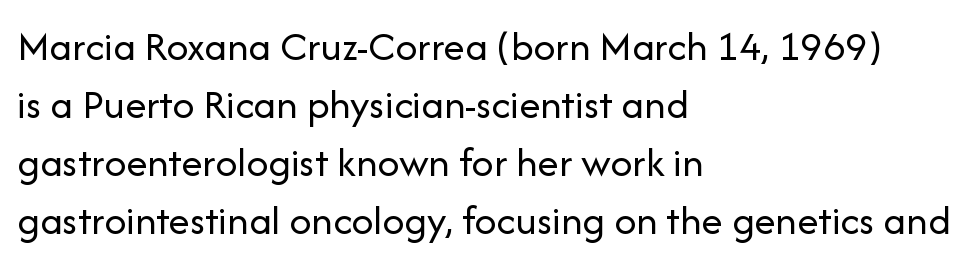
The image shows 43 px regular-weight sans-serif type, upright; set left-aligned, normal line spacing (1.35x), normal letter spacing, not underlined; low stroke contrast and a medium x-height.
